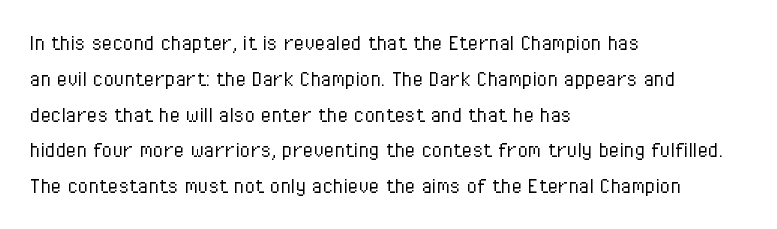
{"italic": "no", "bold": "no", "underline": "no", "align": "left", "line_spacing": "normal", "line_spacing_ratio": 1.49, "letter_spacing": "normal", "letter_spacing_em": 0.0, "glyph_px": 24}
